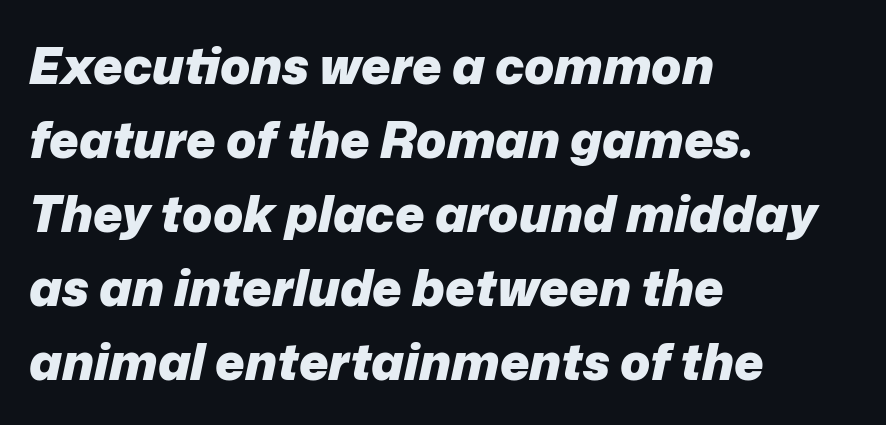
Q: Is the text bold? A: Yes.
Q: Is the text italic (slanted)? A: Yes, it leans right by about 12 degrees.
Q: Is the text underlined? A: No.
Q: How is the paragraph aligned? A: Left-aligned.
Q: Is the spacing between letters normal or unusually wide? A: Normal.
Q: Is the spacing between lines tight, normal or loose? A: Normal.
Q: Width (condensed, normal, or wide)? A: Normal.
Q: Stroke contrast? A: Low.
Q: x-height? A: Medium.
Q: Monospaced? A: No.
